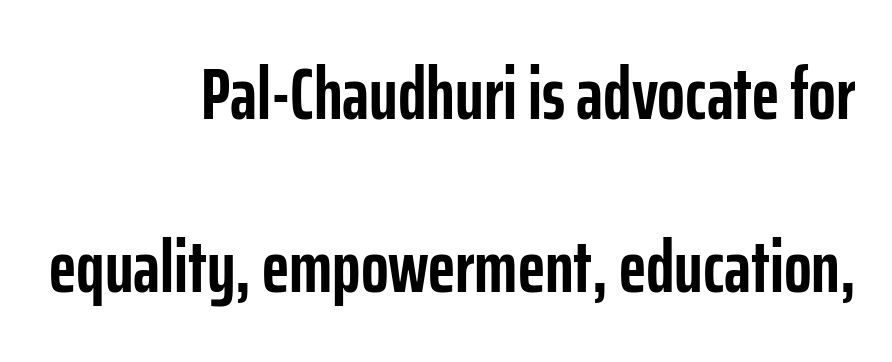
Q: Is the text bold? A: Yes.
Q: Is the text italic (slanted)? A: No, it is upright.
Q: Is the typeface a serif or a sans-serif typeface? A: Sans-serif.
Q: Is the text underlined? A: No.
Q: How is the paragraph aligned? A: Right-aligned.
Q: Is the spacing between letters normal or unusually wide? A: Normal.
Q: Is the spacing between lines tight, normal or loose? A: Loose.
Q: Width (condensed, normal, or wide)? A: Condensed.
Q: Stroke contrast? A: Low.
Q: x-height? A: Medium.
Q: Monospaced? A: No.
